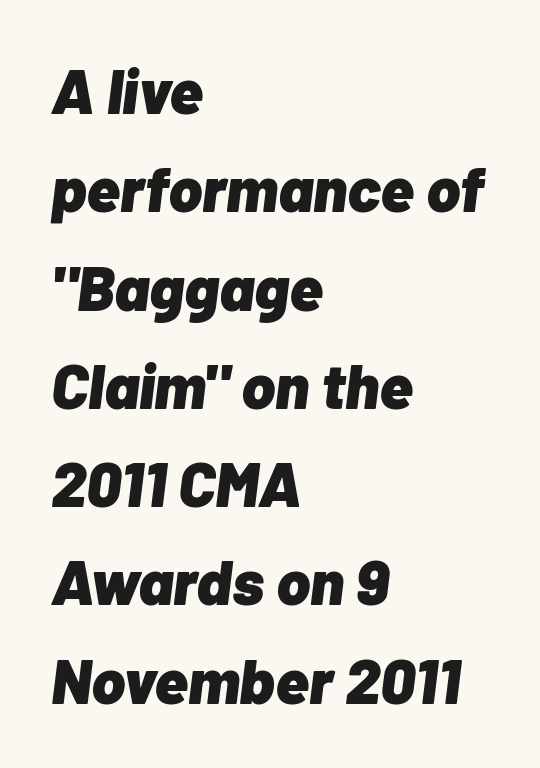
Q: Is the text bold? A: Yes.
Q: Is the text italic (slanted)? A: Yes, it leans right by about 7 degrees.
Q: Is the text underlined? A: No.
Q: How is the paragraph aligned? A: Left-aligned.
Q: Is the spacing between letters normal or unusually wide? A: Normal.
Q: Is the spacing between lines tight, normal or loose? A: Normal.
Q: Width (condensed, normal, or wide)? A: Normal.
Q: Stroke contrast? A: Low.
Q: x-height? A: Medium.
Q: Monospaced? A: No.
